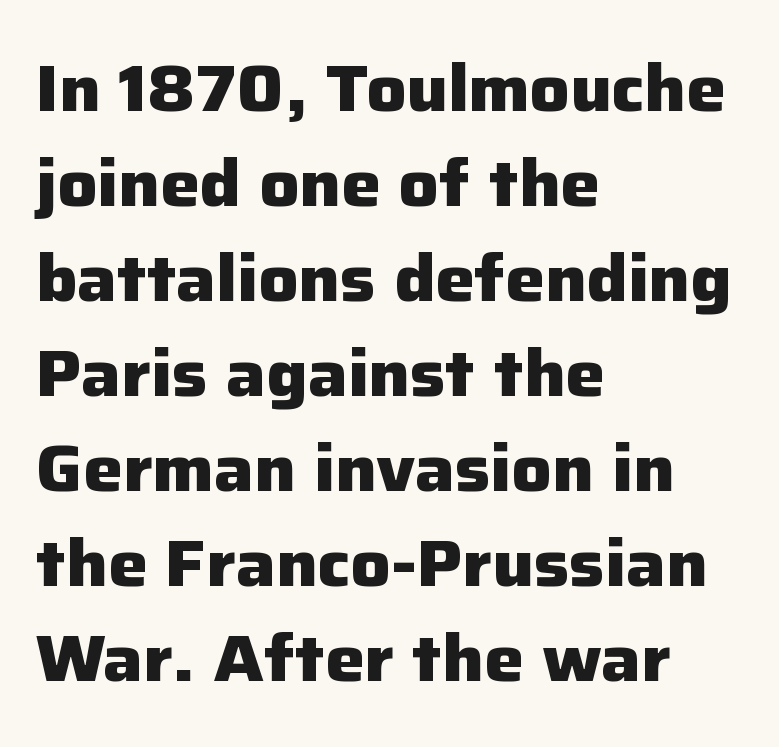
{"serif": "no", "italic": "no", "bold": "yes", "weight": "heavy", "width": "normal", "stroke_contrast": "low", "x_height": "medium", "monospaced": "no", "underline": "no", "align": "left", "line_spacing": "normal", "line_spacing_ratio": 1.44, "letter_spacing": "normal", "letter_spacing_em": 0.0, "glyph_px": 66}
